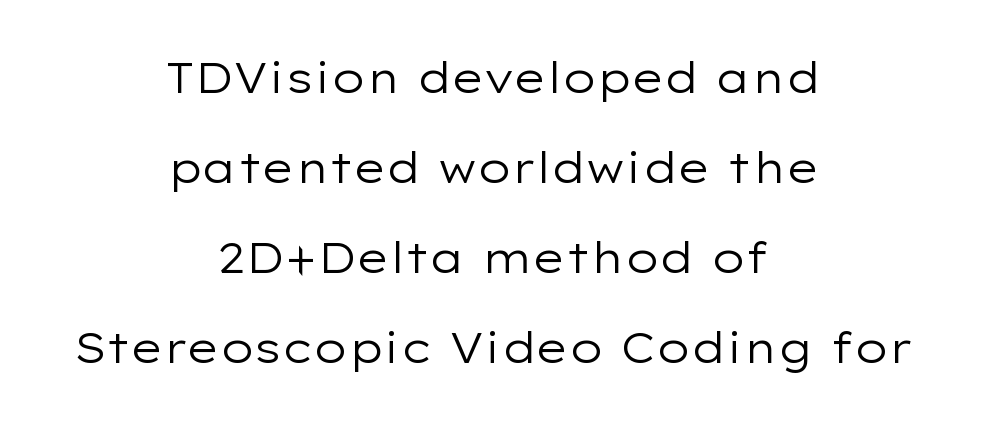
What's the leading like? Stretched, with rows far apart. A clean baseline with only descenders dipping below it. The axis of the letterforms is exactly vertical. Is the type heavy? It reads as light-to-regular instead. Alignment: centered. Stroke terminals: plain, sans-serif.
